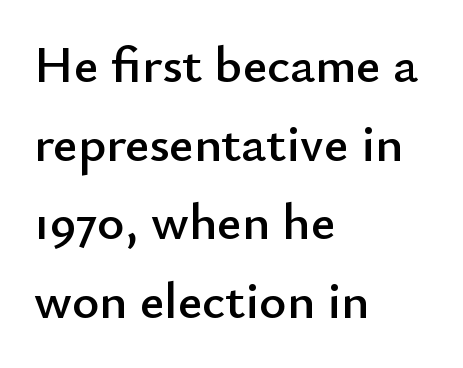
Reading down the column, the eye jumps a familiar distance to each next line. What stands out about the letter spacing? Nothing — it is the standard amount. A student would call this left alignment; a typographer would say flush left, rag right. Ordinary non-slanted type is in use. The rendering uses natural spacing where letterforms have individual widths.
